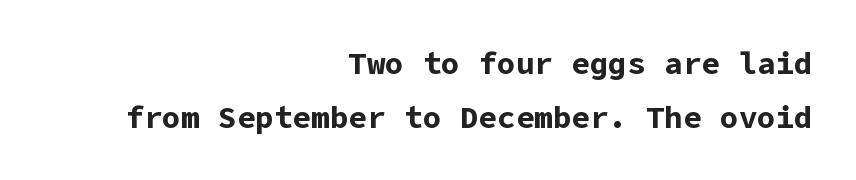
Q: Is the text bold? A: Yes.
Q: Is the text italic (slanted)? A: No, it is upright.
Q: Is the typeface a serif or a sans-serif typeface? A: Sans-serif.
Q: Is the text underlined? A: No.
Q: How is the paragraph aligned? A: Right-aligned.
Q: Is the spacing between letters normal or unusually wide? A: Normal.
Q: Width (condensed, normal, or wide)? A: Normal.
Q: Stroke contrast? A: Low.
Q: x-height? A: Medium.
